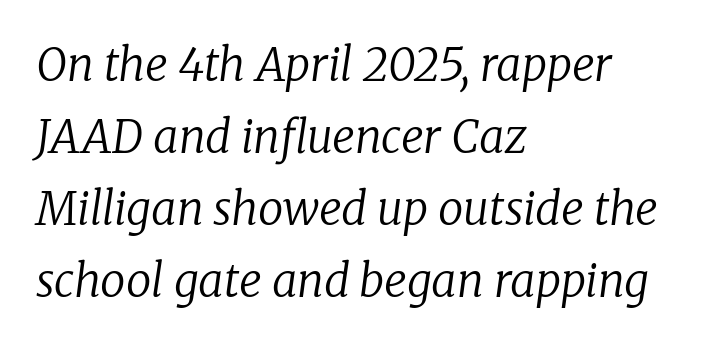
Q: Is the text bold? A: No.
Q: Is the text italic (slanted)? A: Yes, it leans right by about 8 degrees.
Q: Is the typeface a serif or a sans-serif typeface? A: Serif.
Q: Is the text underlined? A: No.
Q: How is the paragraph aligned? A: Left-aligned.
Q: Is the spacing between letters normal or unusually wide? A: Normal.
Q: Is the spacing between lines tight, normal or loose? A: Normal.
Q: Width (condensed, normal, or wide)? A: Normal.
Q: Stroke contrast? A: Low.
Q: x-height? A: Medium.
Q: Monospaced? A: No.
